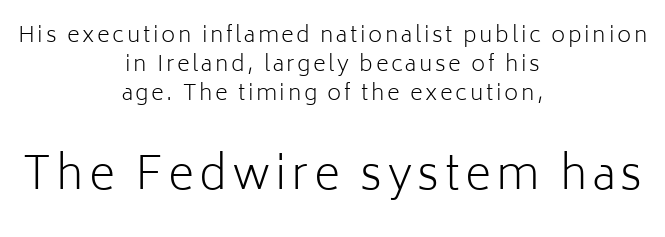
The image shows 45 px light sans-serif type, upright; set centered, normal line spacing (1.31x), not underlined; the second (bottom) block is 2.05x larger; low stroke contrast and a medium x-height.
